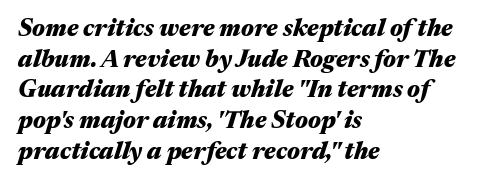
The image shows 24 px bold type, italic (leaning right); set left-aligned, normal line spacing (1.28x), normal letter spacing, not underlined.
